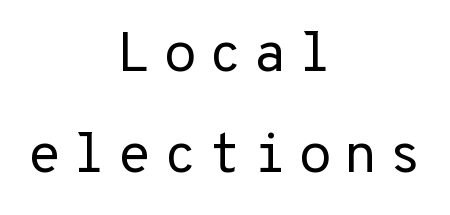
Q: Is the text bold? A: No.
Q: Is the text italic (slanted)? A: No, it is upright.
Q: Is the typeface a serif or a sans-serif typeface? A: Sans-serif.
Q: Is the text underlined? A: No.
Q: How is the paragraph aligned? A: Centered.
Q: Width (condensed, normal, or wide)? A: Normal.
Q: Stroke contrast? A: Low.
Q: x-height? A: Medium.
Q: Monospaced? A: Yes.
